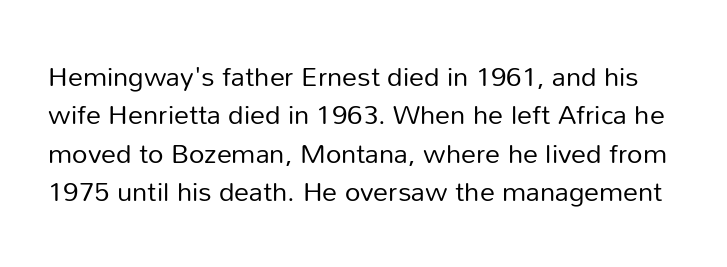
Q: Is the text bold? A: No.
Q: Is the text italic (slanted)? A: No, it is upright.
Q: Is the text underlined? A: No.
Q: Is the spacing between letters normal or unusually wide? A: Normal.
Q: Is the spacing between lines tight, normal or loose? A: Normal.
